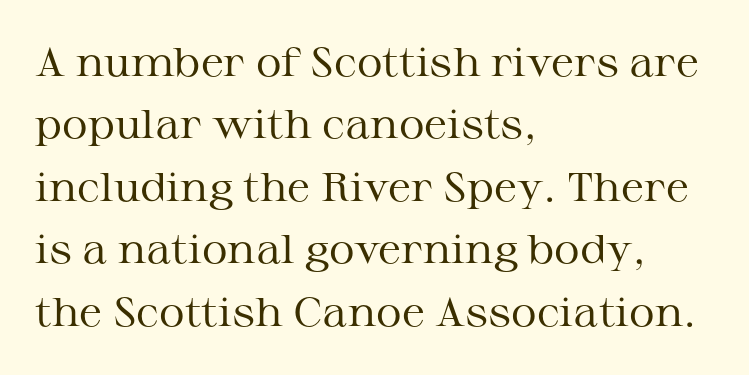
Q: Is the text bold? A: No.
Q: Is the text italic (slanted)? A: No, it is upright.
Q: Is the typeface a serif or a sans-serif typeface? A: Serif.
Q: Is the text underlined? A: No.
Q: How is the paragraph aligned? A: Left-aligned.
Q: Is the spacing between letters normal or unusually wide? A: Normal.
Q: Is the spacing between lines tight, normal or loose? A: Normal.
Q: Width (condensed, normal, or wide)? A: Wide.
Q: Stroke contrast? A: Medium.
Q: x-height? A: Medium.
Q: Monospaced? A: No.
